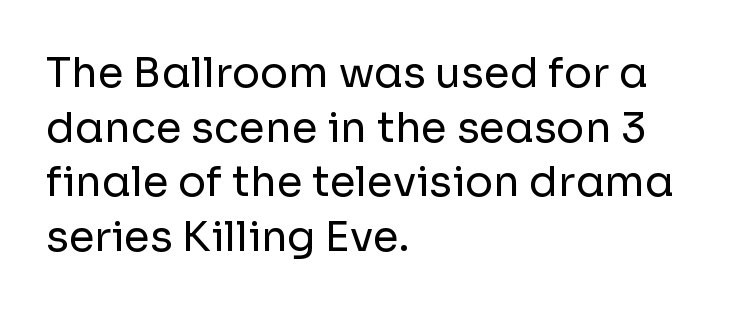
The image shows 42 px regular-weight sans-serif type, upright; set left-aligned, normal line spacing (1.3x), normal letter spacing, not underlined; low stroke contrast and a medium x-height.
